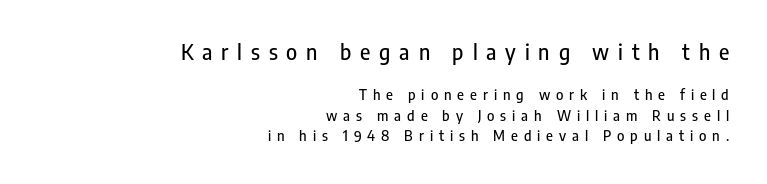
The type is letterspaced generously, with wide tracking. The glyphs are unaccompanied by any horizontal stroke below them. The emphasis by scale lands on block number one, above. Evenly set lines give the paragraph a standard silhouette. Visually the block forms a straight wall on the right and a jagged coastline on the left.
